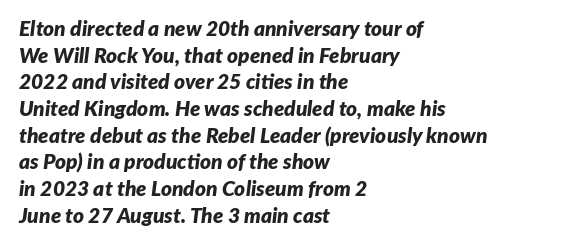
Compared with typical body copy, the letter spacing here is the same. The text block is weighted toward the left margin, trailing off unevenly rightward. Words float on clear page, feet unadorned. The lines sit at an ordinary, default distance from one another. The sample has been set heavy, in full bold.
